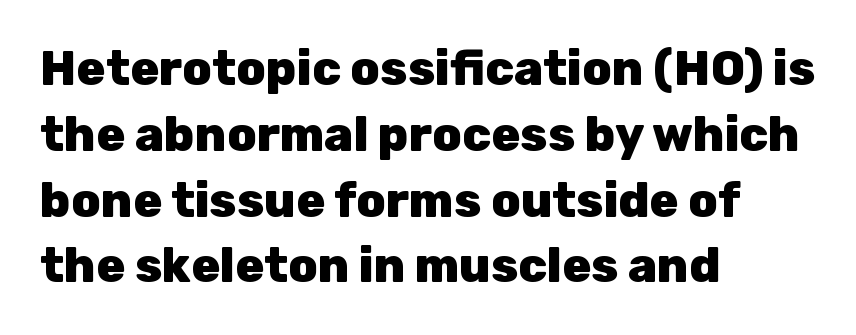
The image shows 48 px heavy sans-serif type, upright; set left-aligned, normal line spacing (1.37x), normal letter spacing, not underlined; low stroke contrast and a medium x-height.
